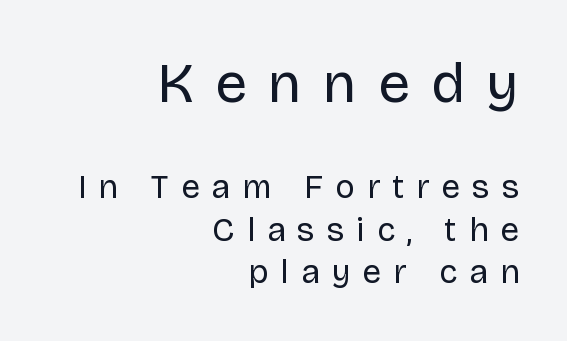
Q: Is the text bold? A: No.
Q: Is the text italic (slanted)? A: No, it is upright.
Q: Is the typeface a serif or a sans-serif typeface? A: Sans-serif.
Q: Is the text underlined? A: No.
Q: How is the paragraph aligned? A: Right-aligned.
Q: Is the spacing between letters normal or unusually wide? A: Unusually wide.
Q: Is the spacing between lines tight, normal or loose? A: Normal.
Q: Which block of text is set in a larger size, the first (top) or the second (bottom)? A: The first (top) one.
Q: Width (condensed, normal, or wide)? A: Normal.
Q: Stroke contrast? A: Low.
Q: x-height? A: Large.
Q: Monospaced? A: No.
